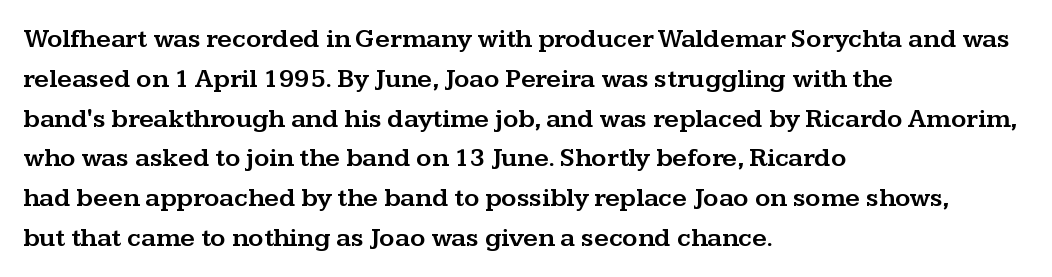
Q: Is the text italic (slanted)? A: No, it is upright.
Q: Is the text underlined? A: No.
Q: How is the paragraph aligned? A: Left-aligned.
Q: Is the spacing between letters normal or unusually wide? A: Normal.
Q: Is the spacing between lines tight, normal or loose? A: Normal.
